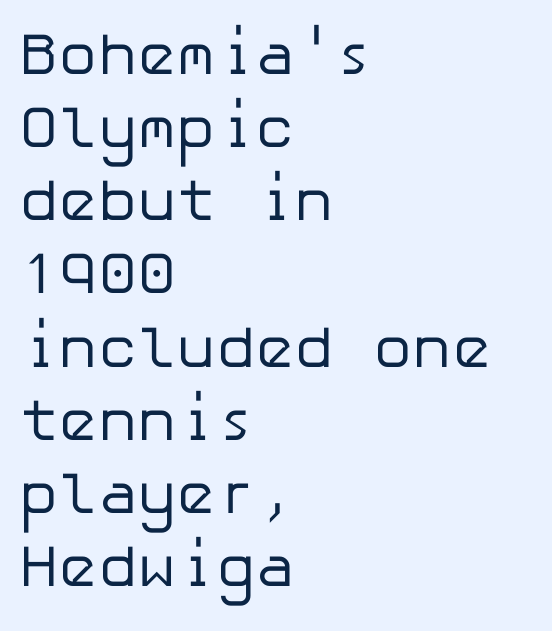
No word sits above an underline. The typeface has the unassuming heft of standard copy or less. In CSS terms this would be text-align: left. The rendering keeps characters at their native spacing. This rendering employs a face without finishing strokes, i.e., a sans-serif.
